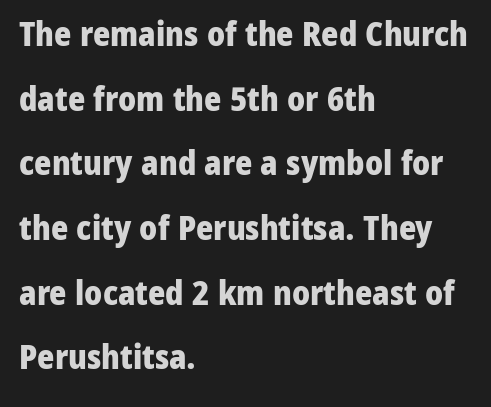
Classification — sans serif. Caption: multi-line text, flush left, ragged right. Look at the stroke-to-counter ratio: heavy, a bold. Does extra space separate the letters? No, they use regular spacing. It's the straight-up-and-down kind of type.
